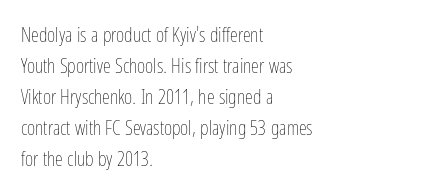
The image shows 20 px text type, upright; set left-aligned, normal line spacing (1.55x), normal letter spacing, not underlined.
